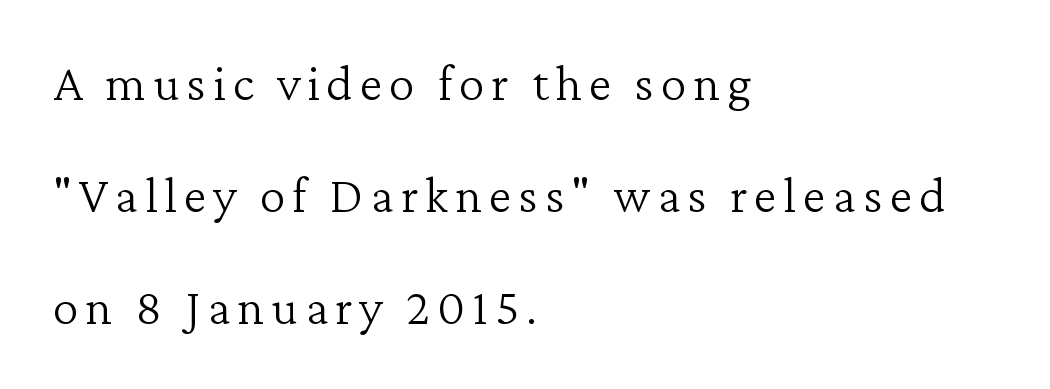
The image shows 52 px light serif type, upright; set left-aligned, loose line spacing (2.15x), not underlined; low stroke contrast and a medium x-height.
